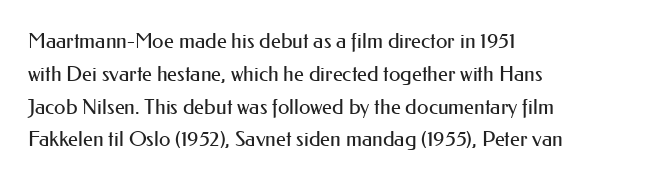
{"italic": "no", "bold": "no", "underline": "no", "align": "left", "line_spacing": "normal", "line_spacing_ratio": 1.56, "letter_spacing": "normal", "letter_spacing_em": 0.0, "glyph_px": 21}
